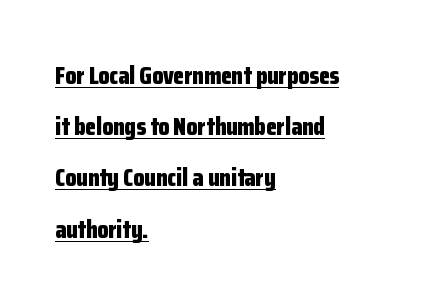
The image shows 25 px bold type, upright; set left-aligned, loose line spacing (2.05x), normal letter spacing, underlined.
